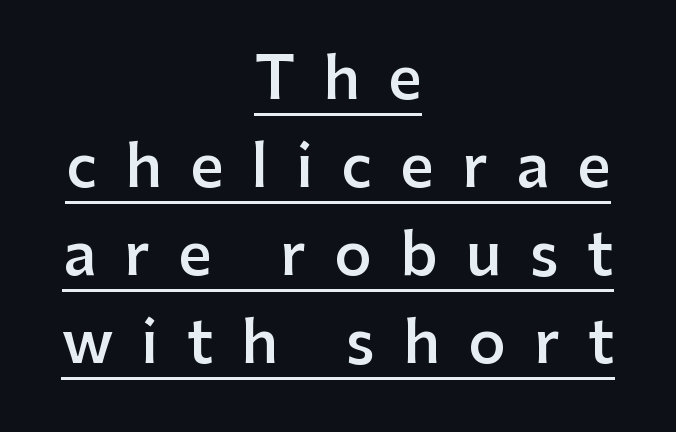
Q: Is the text bold? A: Semi-bold.
Q: Is the text italic (slanted)? A: No, it is upright.
Q: Is the typeface a serif or a sans-serif typeface? A: Sans-serif.
Q: Is the text underlined? A: Yes.
Q: How is the paragraph aligned? A: Centered.
Q: Is the spacing between letters normal or unusually wide? A: Unusually wide.
Q: Is the spacing between lines tight, normal or loose? A: Normal.
Q: Width (condensed, normal, or wide)? A: Normal.
Q: Stroke contrast? A: Low.
Q: x-height? A: Medium.
Q: Monospaced? A: No.
